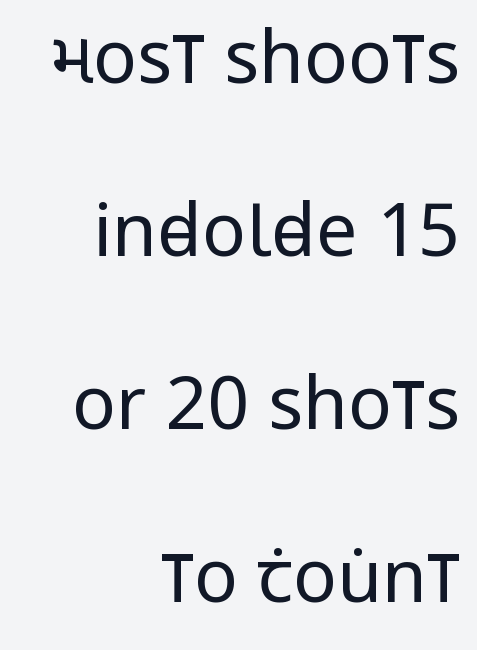
{"serif": "no", "italic": "no", "bold": "no", "weight": "regular", "width": "condensed", "stroke_contrast": "low", "x_height": "large", "monospaced": "no", "underline": "no", "align": "right", "line_spacing": "loose", "line_spacing_ratio": 2.37, "letter_spacing": "normal", "letter_spacing_em": 0.0, "glyph_px": 73}
